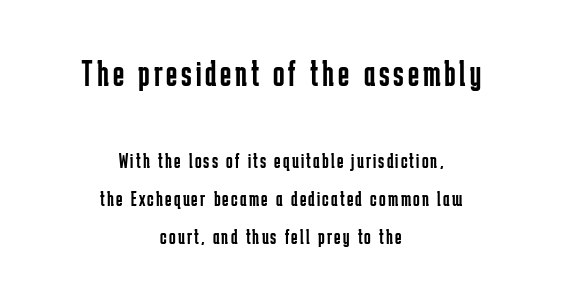
The image shows 38 px regular-weight, condensed sans-serif type, upright; set centered, line spacing 1.73x, not underlined; the first (top) block is 1.73x larger; low stroke contrast and a medium x-height.
